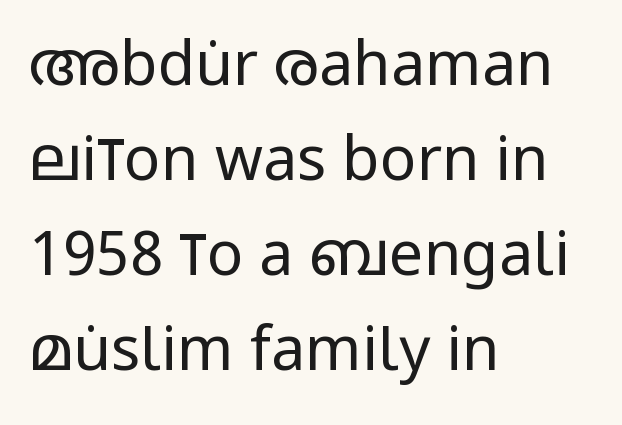
Evenly set lines give the paragraph a standard silhouette. Each stroke keeps to a modest, everyday thickness or less. The face used here is proportionally spaced, like ordinary book or web type. The type is set solid horizontally, with unmodified tracking. Only glyphs here, with clear space below each row. Check where the strokes stop: nothing finishes them off — pure sans.
